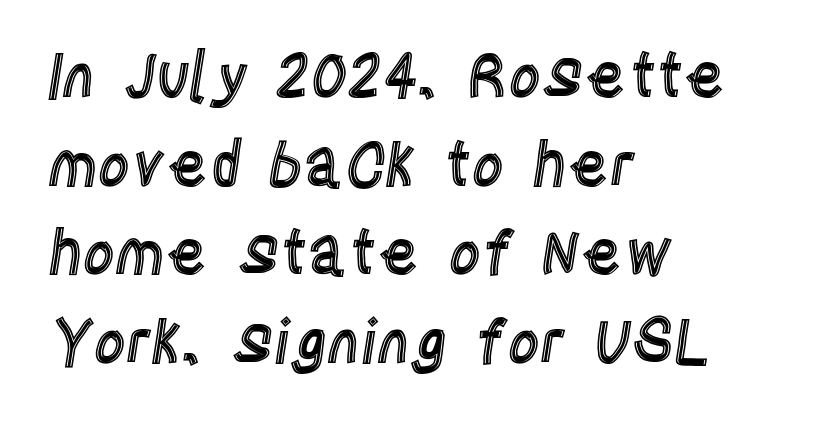
Check the space under the baseline: it is left empty. These lines are set flush left with a ragged right edge. A typesetter would call this proportional, since set widths differ per character. Normally led — the rows are evenly, conventionally spaced.
